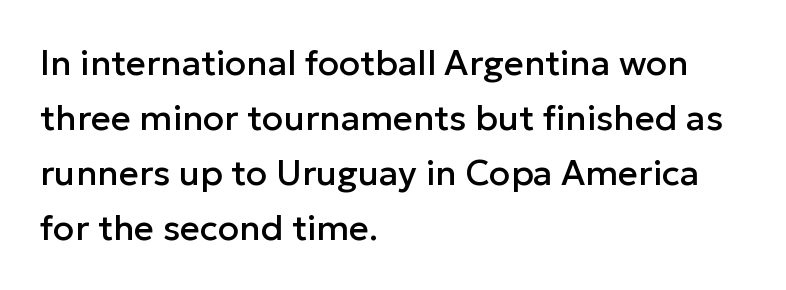
Glyph-to-glyph distance matches everyday printed text. Horizontally, the lines are justified to the leading edge only. A typesetter would call this leading conventional body-copy spacing. Posture: upright roman.
